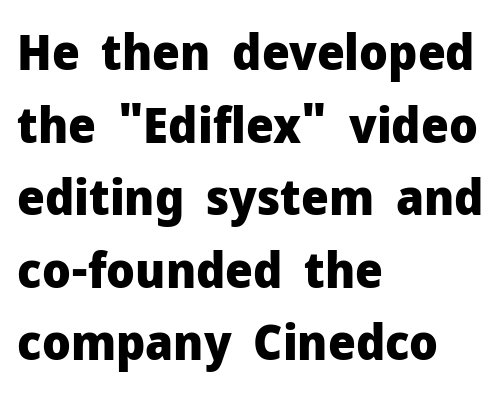
Words appear dense and cohesive because spacing is normal. The typesetter chose a ragged-right arrangement here. Nope, not italic — everything's standing straight. Note the varied advance widths — an 'i' is clearly narrower than an 'm'. A typesetter would label this face a sans.
